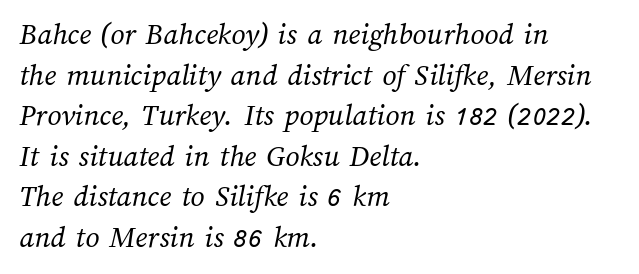
{"bold": "no", "weight": "regular", "width": "normal", "stroke_contrast": "medium", "x_height": "medium", "monospaced": "no", "underline": "no", "align": "left", "line_spacing": "normal", "line_spacing_ratio": 1.31, "letter_spacing": "normal", "letter_spacing_em": 0.0, "glyph_px": 31}
